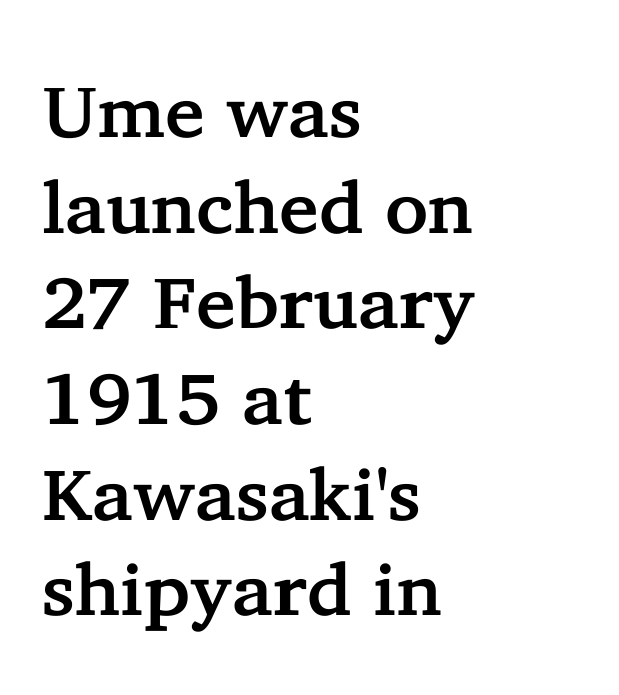
Q: Is the text italic (slanted)? A: No, it is upright.
Q: Is the typeface a serif or a sans-serif typeface? A: Serif.
Q: Is the text underlined? A: No.
Q: How is the paragraph aligned? A: Left-aligned.
Q: Is the spacing between letters normal or unusually wide? A: Normal.
Q: Is the spacing between lines tight, normal or loose? A: Normal.
Q: Width (condensed, normal, or wide)? A: Normal.
Q: Stroke contrast? A: Low.
Q: x-height? A: Medium.
Q: Monospaced? A: No.
